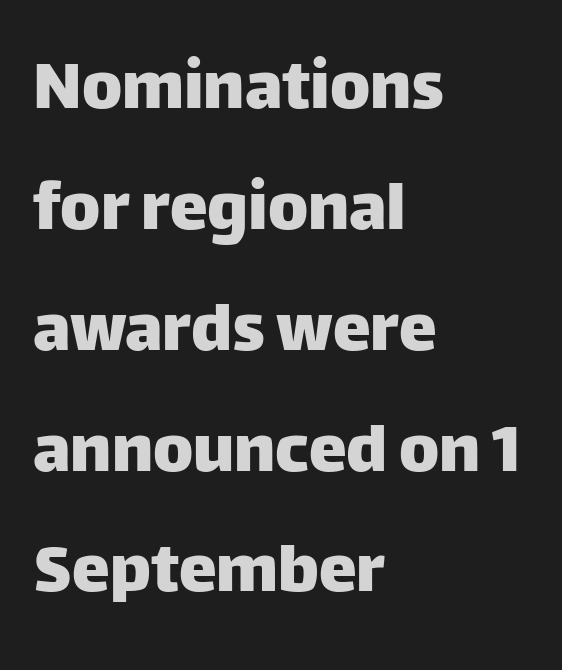
The words here are not underlined. The letterforms sit shoulder to shoulder at normal distance. Proportional: the letters do not fall into vertical columns. Alignment: flush left. Normally led — the rows are evenly, conventionally spaced.
